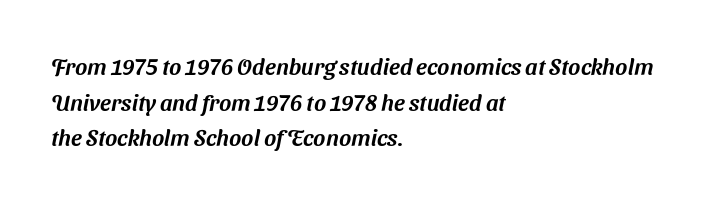
Q: Is the text underlined? A: No.
Q: How is the paragraph aligned? A: Left-aligned.
Q: Is the spacing between letters normal or unusually wide? A: Normal.
Q: Is the spacing between lines tight, normal or loose? A: Normal.
